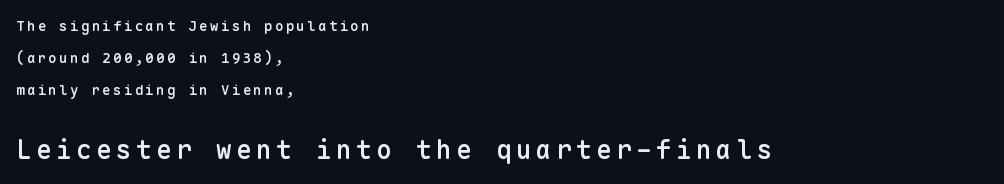
Q: Is the text bold? A: Semi-bold.
Q: Is the text italic (slanted)? A: No, it is upright.
Q: Is the text underlined? A: No.
Q: How is the paragraph aligned? A: Left-aligned.
Q: Is the spacing between lines tight, normal or loose? A: Loose.
Q: Which block of text is set in a larger size, the first (top) or the second (bottom)? A: The second (bottom) one.
